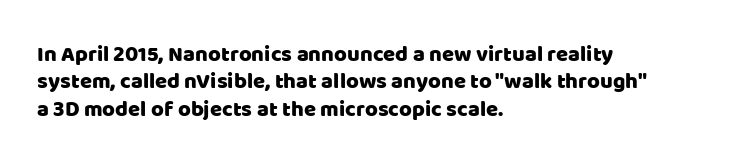
{"italic": "no", "underline": "no", "align": "left", "line_spacing_ratio": 1.24, "letter_spacing": "normal", "letter_spacing_em": 0.0, "glyph_px": 22}
